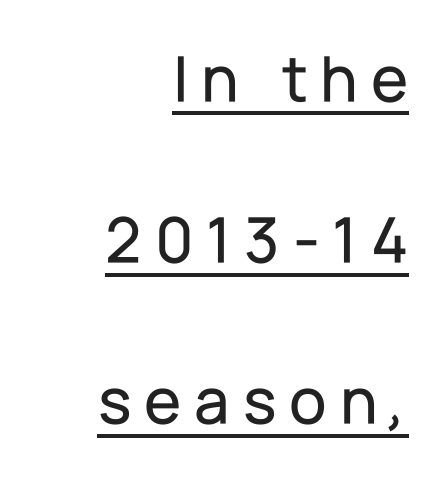
Q: Is the text italic (slanted)? A: No, it is upright.
Q: Is the typeface a serif or a sans-serif typeface? A: Sans-serif.
Q: Is the text underlined? A: Yes.
Q: How is the paragraph aligned? A: Right-aligned.
Q: Is the spacing between lines tight, normal or loose? A: Loose.
Q: Width (condensed, normal, or wide)? A: Normal.
Q: Stroke contrast? A: Low.
Q: x-height? A: Medium.
Q: Monospaced? A: No.
